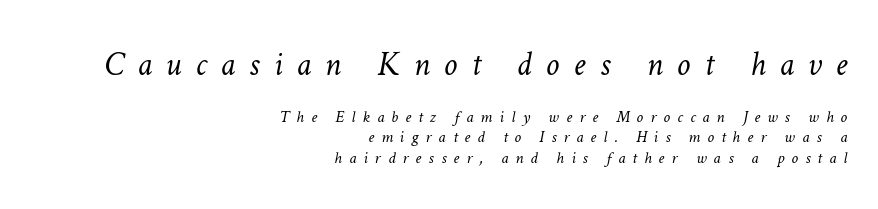
Q: Is the text bold? A: No.
Q: Is the text underlined? A: No.
Q: How is the paragraph aligned? A: Right-aligned.
Q: Is the spacing between letters normal or unusually wide? A: Unusually wide.
Q: Which block of text is set in a larger size, the first (top) or the second (bottom)? A: The first (top) one.
Q: Width (condensed, normal, or wide)? A: Normal.
Q: Stroke contrast? A: Low.
Q: x-height? A: Medium.
Q: Monospaced? A: No.
